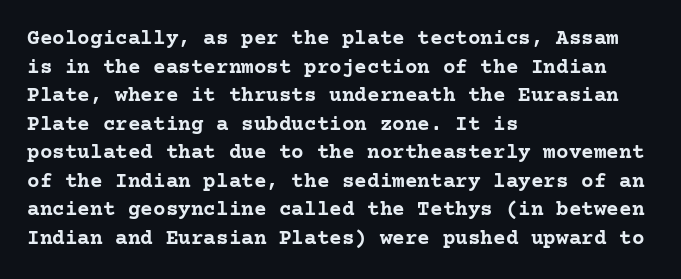
{"italic": "no", "bold": "yes", "underline": "no", "align": "left", "line_spacing": "normal", "line_spacing_ratio": 1.36, "letter_spacing": "normal", "letter_spacing_em": 0.0, "glyph_px": 21}
